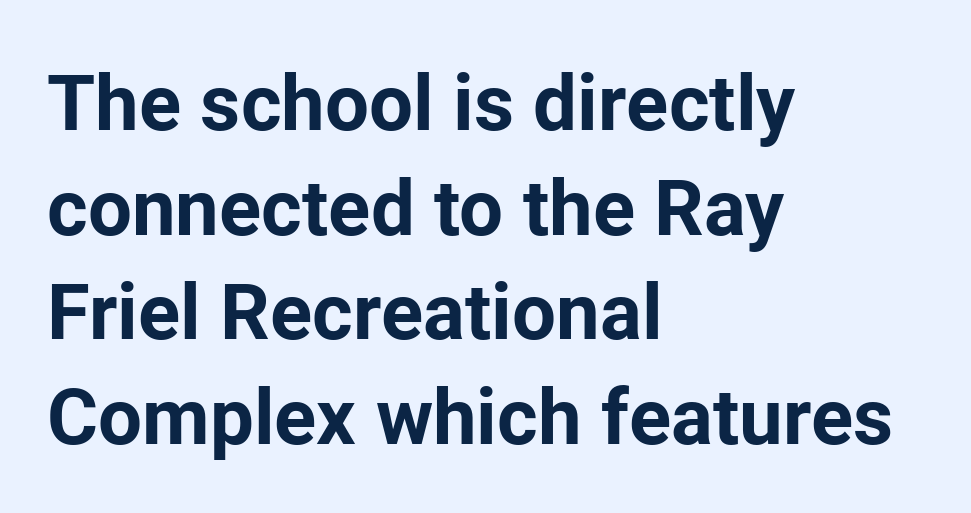
The space beneath each line is pristine and unruled. Compared with typical body copy, the letter spacing here is the same. The type sits square on the baseline with zero lean. The rendering uses natural spacing where letterforms have individual widths. The rag falls on the right side of this text block.
